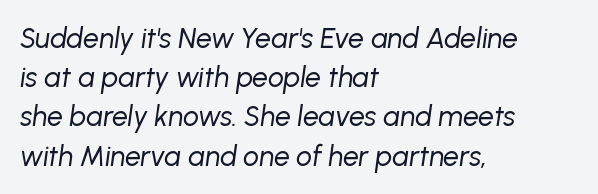
The image shows 28 px regular-weight type, italic (leaning right); set left-aligned, normal line spacing (1.4x), normal letter spacing, not underlined; low stroke contrast and a medium x-height.
